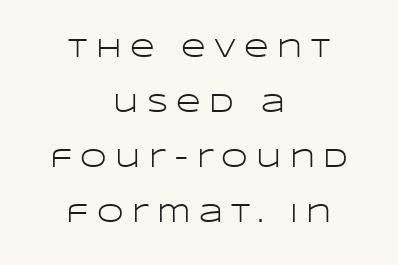
The image shows 27 px text type, upright; set centered, loose line spacing (2.04x), unusually wide letter spacing (+0.31 em), not underlined.
